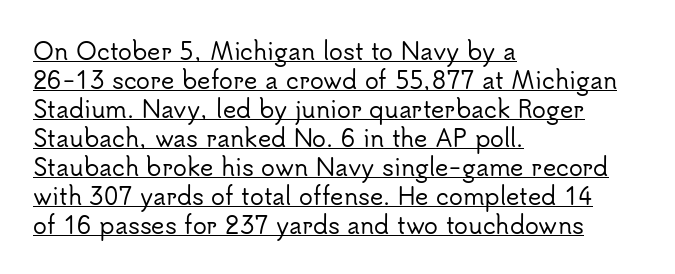
The image shows 23 px text type, upright; set left-aligned, normal line spacing (1.26x), normal letter spacing, underlined.
